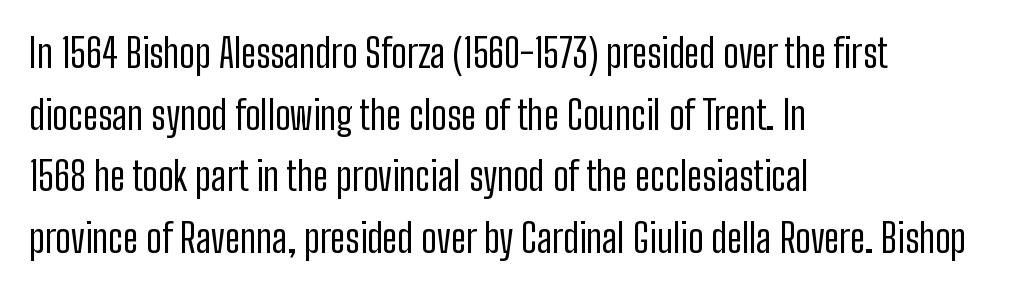
The image shows 39 px regular-weight, condensed sans-serif type, upright; set left-aligned, normal line spacing (1.58x), normal letter spacing, not underlined; low stroke contrast and a medium x-height.
